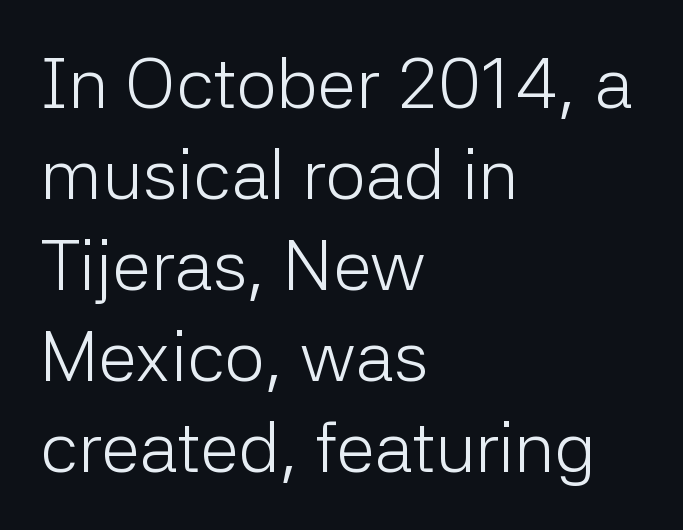
The image shows 71 px light sans-serif type, upright; set left-aligned, normal line spacing (1.28x), normal letter spacing, not underlined; low stroke contrast and a medium x-height.
